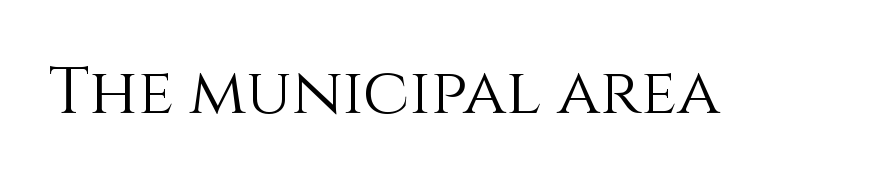
{"italic": "no", "bold": "no", "weight": "light", "width": "normal", "x_height": "large", "monospaced": "no", "underline": "no", "letter_spacing": "normal", "letter_spacing_em": 0.0, "glyph_px": 65}
